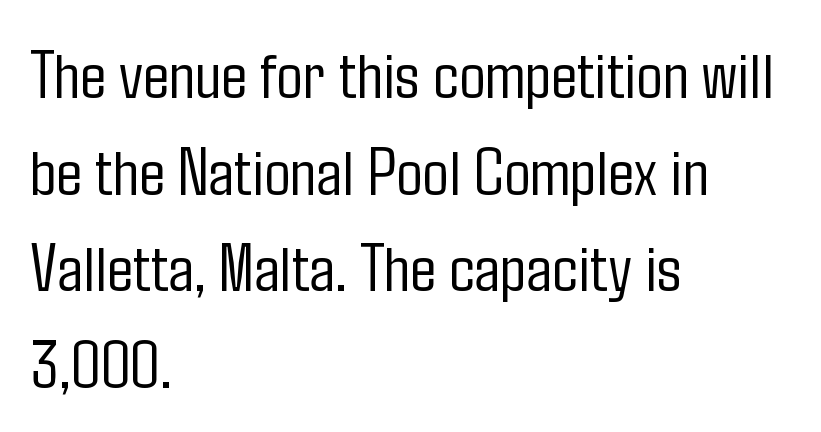
Q: Is the text bold? A: No.
Q: Is the text italic (slanted)? A: No, it is upright.
Q: Is the typeface a serif or a sans-serif typeface? A: Sans-serif.
Q: Is the text underlined? A: No.
Q: How is the paragraph aligned? A: Left-aligned.
Q: Is the spacing between letters normal or unusually wide? A: Normal.
Q: Is the spacing between lines tight, normal or loose? A: Normal.
Q: Width (condensed, normal, or wide)? A: Condensed.
Q: Stroke contrast? A: Low.
Q: x-height? A: Medium.
Q: Monospaced? A: No.
